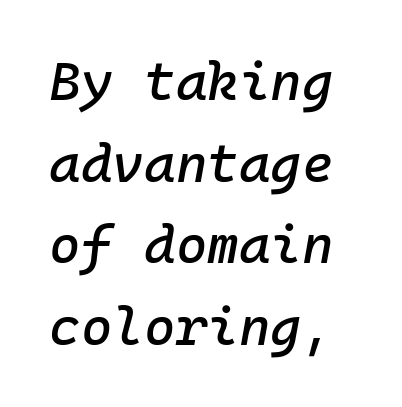
These lines are rendered in a fixed-pitch font. The words here are not underlined. Interline gaps are of average width in this sample. Glyph-to-glyph distance matches everyday printed text. The lettering tilts uniformly, giving the passage an italic look.
